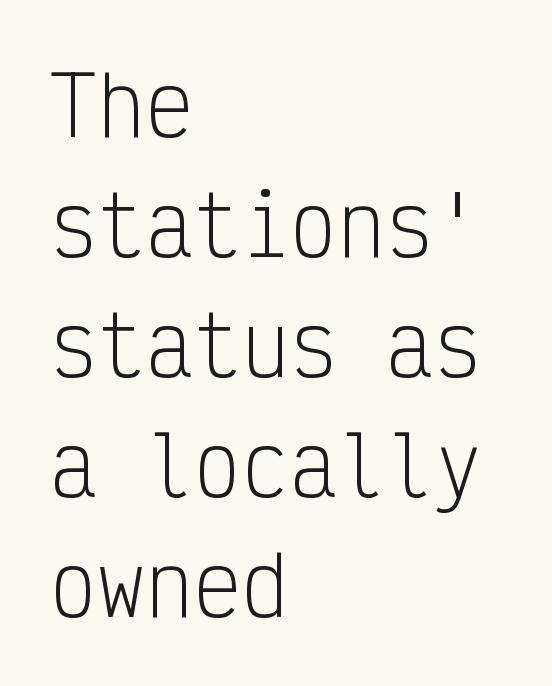
The image shows 80 px light, condensed sans-serif type, upright, monospaced; set left-aligned, normal line spacing (1.5x), normal letter spacing, not underlined; low stroke contrast and a medium x-height.
